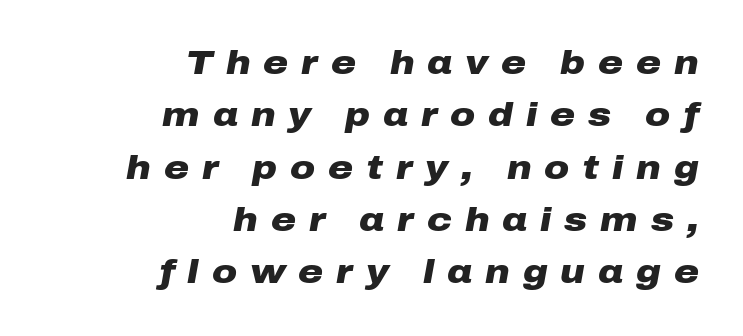
The image shows 34 px heavy, wide type, italic (leaning right); set right-aligned, normal line spacing (1.54x), unusually wide letter spacing (+0.38 em), not underlined; low stroke contrast and a medium x-height.
